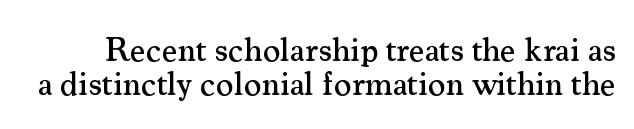
The image shows 34 px serif type, upright; set tight line spacing (1.01x), normal letter spacing, not underlined; medium stroke contrast and a small x-height.
